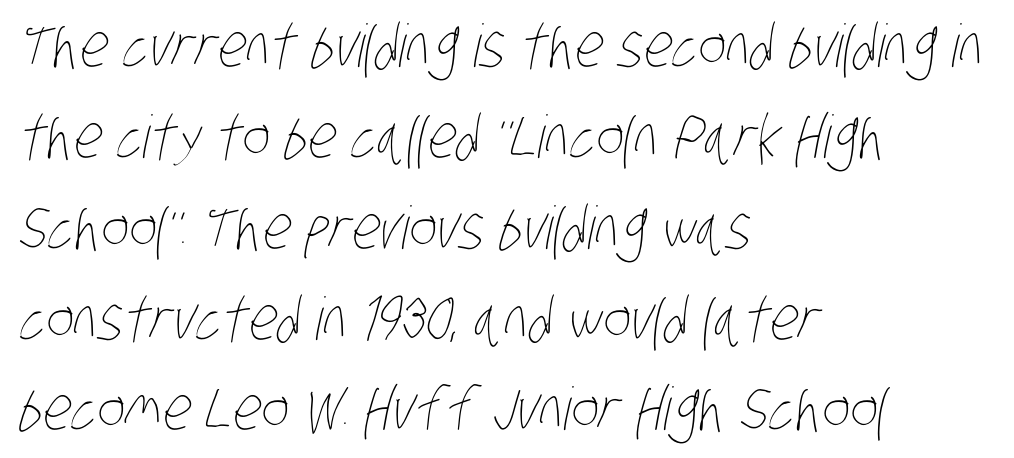
Q: Is the text bold? A: No.
Q: Is the text underlined? A: No.
Q: How is the paragraph aligned? A: Left-aligned.
Q: Is the spacing between letters normal or unusually wide? A: Normal.
Q: Is the spacing between lines tight, normal or loose? A: Normal.
Q: Width (condensed, normal, or wide)? A: Condensed.
Q: Stroke contrast? A: Low.
Q: x-height? A: Large.
Q: Monospaced? A: No.
